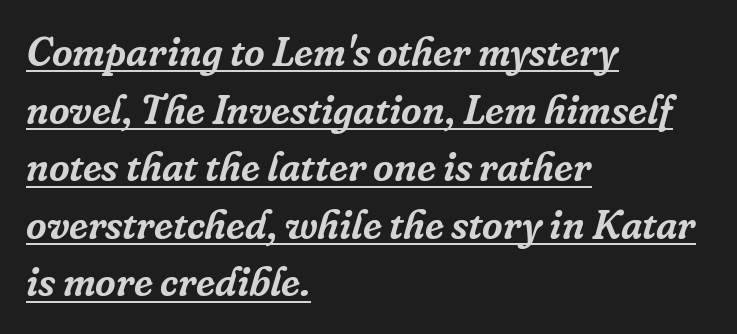
Q: Is the text italic (slanted)? A: Yes, it leans right by about 16 degrees.
Q: Is the typeface a serif or a sans-serif typeface? A: Serif.
Q: Is the text underlined? A: Yes.
Q: How is the paragraph aligned? A: Left-aligned.
Q: Is the spacing between letters normal or unusually wide? A: Normal.
Q: Is the spacing between lines tight, normal or loose? A: Normal.
Q: Width (condensed, normal, or wide)? A: Normal.
Q: Stroke contrast? A: Low.
Q: x-height? A: Medium.
Q: Monospaced? A: No.
